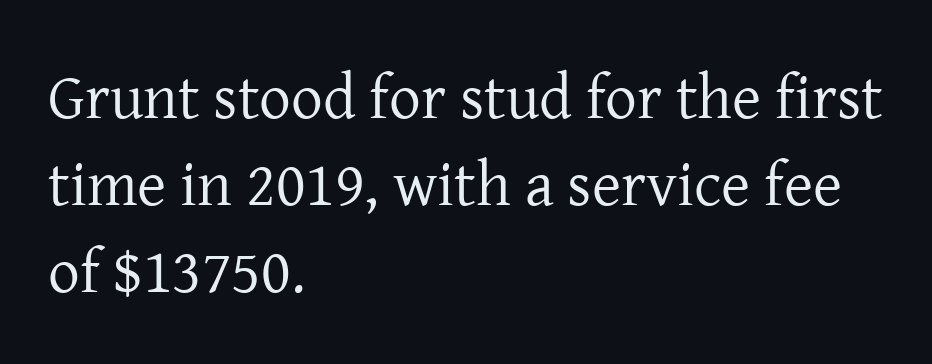
The leading is moderate, giving the passage an even texture. The typeface has the unassuming heft of standard copy or less. A classic flush-left, rag-right setting is used for this passage. Spacing between characters is what you'd get straight out of the box.
